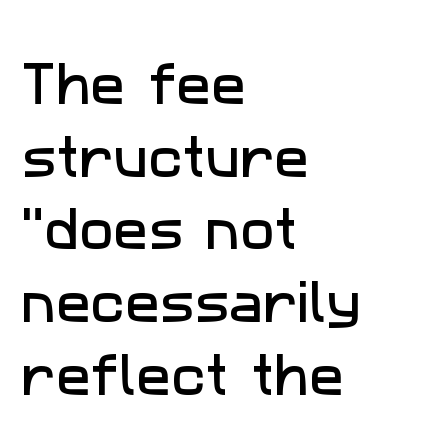
In CSS terms this would be text-align: left. You can tell from the bare stems that sans-serif type was used. The foot of each line stays bare and open. Horizontal bands of white between lines are of average thickness. The face used here is proportionally spaced, like ordinary book or web type.
